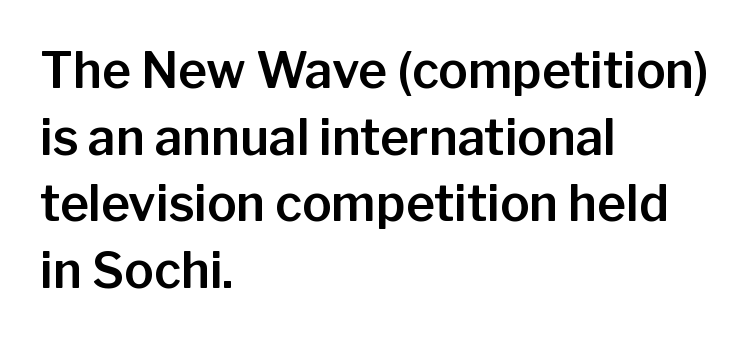
{"serif": "no", "italic": "no", "width": "normal", "stroke_contrast": "low", "x_height": "medium", "monospaced": "no", "underline": "no", "align": "left", "line_spacing": "normal", "line_spacing_ratio": 1.36, "letter_spacing": "normal", "letter_spacing_em": 0.0, "glyph_px": 49}
